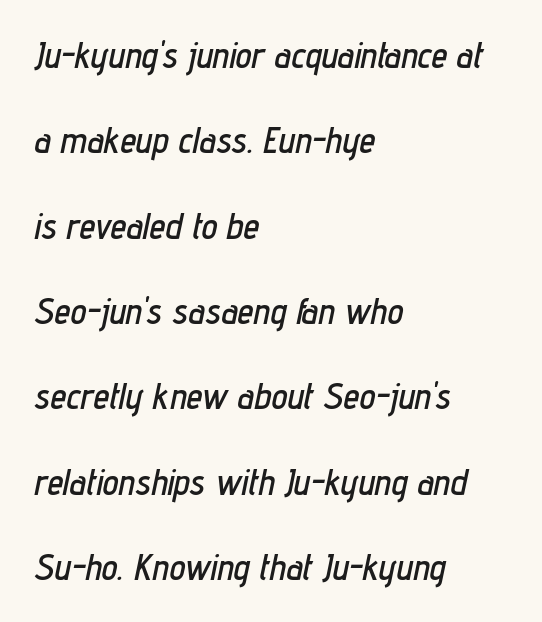
Airy leading. You could call the tracking neutral — neither tight nor loose. Style check: oblique. Visually the block forms a straight wall on the left and a jagged coastline on the right. Character widths vary here, with narrow letters taking less room than wide ones. The glyphs are unaccompanied by any horizontal stroke below them.
